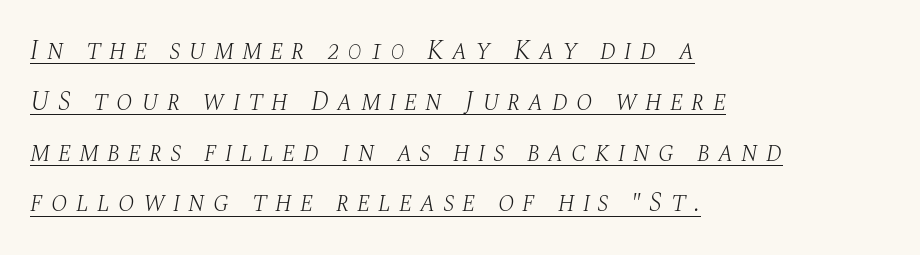
{"italic": "yes", "lean": "right", "slant_degrees": 10, "bold": "no", "underline": "yes", "align": "left", "line_spacing_ratio": 1.88, "letter_spacing": "wide", "letter_spacing_em": 0.29, "glyph_px": 27}
